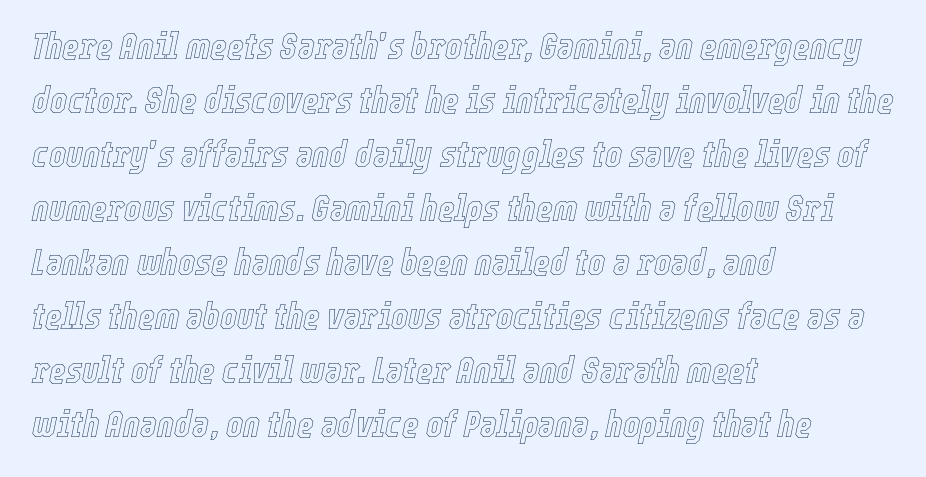
Q: Is the text italic (slanted)? A: Yes, it leans right by about 12 degrees.
Q: Is the text underlined? A: No.
Q: How is the paragraph aligned? A: Left-aligned.
Q: Is the spacing between letters normal or unusually wide? A: Normal.
Q: Is the spacing between lines tight, normal or loose? A: Normal.
Q: Width (condensed, normal, or wide)? A: Condensed.
Q: x-height? A: Medium.
Q: Monospaced? A: No.
